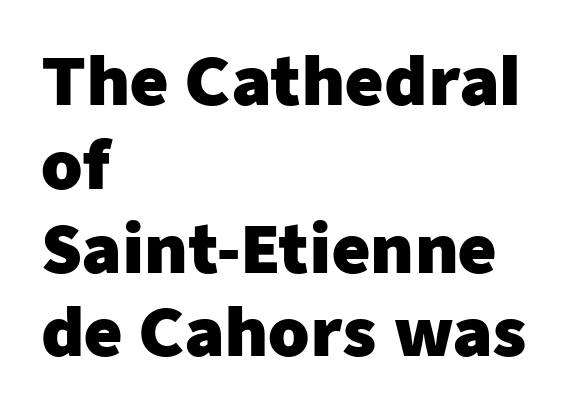
The image shows 66 px heavy sans-serif type, upright; set left-aligned, normal line spacing (1.27x), normal letter spacing, not underlined; low stroke contrast and a medium x-height.
